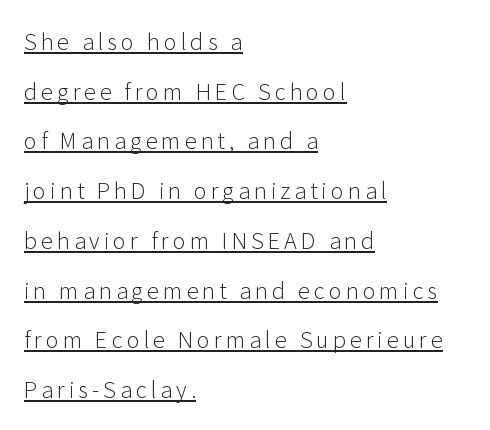
What's the leading like? Stretched, with rows far apart. The letters stand straight up with perfectly vertical stems. Glance below the letters and you will spot a drawn line. A light-to-regular cut is what we see here. The text block is weighted toward the left margin, trailing off unevenly rightward.
